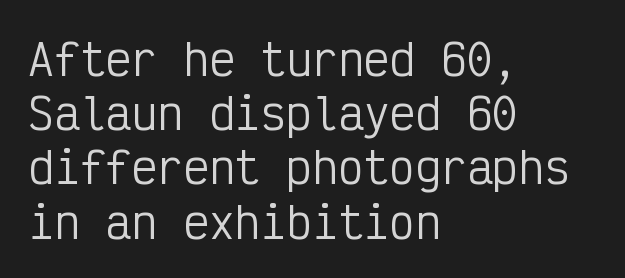
Q: Is the text bold? A: No.
Q: Is the text italic (slanted)? A: No, it is upright.
Q: Is the typeface a serif or a sans-serif typeface? A: Sans-serif.
Q: Is the text underlined? A: No.
Q: How is the paragraph aligned? A: Left-aligned.
Q: Is the spacing between letters normal or unusually wide? A: Normal.
Q: Is the spacing between lines tight, normal or loose? A: Normal.
Q: Width (condensed, normal, or wide)? A: Condensed.
Q: Stroke contrast? A: Low.
Q: x-height? A: Medium.
Q: Monospaced? A: Yes.
